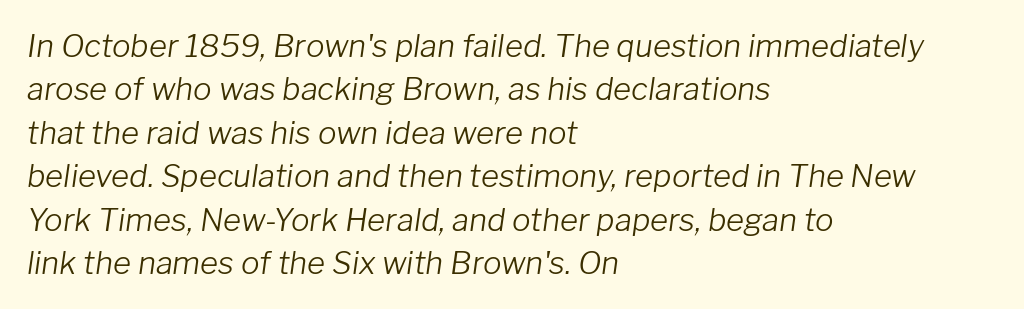
{"italic": "yes", "lean": "right", "slant_degrees": 8, "bold": "no", "weight": "light", "width": "normal", "stroke_contrast": "low", "x_height": "medium", "monospaced": "no", "underline": "no", "align": "left", "line_spacing": "normal", "line_spacing_ratio": 1.4, "letter_spacing": "normal", "letter_spacing_em": 0.0, "glyph_px": 31}
